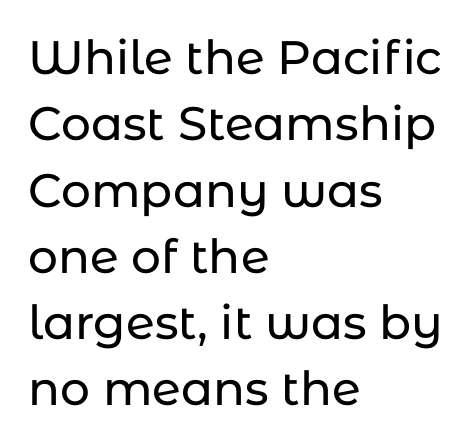
Q: Is the text italic (slanted)? A: No, it is upright.
Q: Is the typeface a serif or a sans-serif typeface? A: Sans-serif.
Q: Is the text underlined? A: No.
Q: How is the paragraph aligned? A: Left-aligned.
Q: Is the spacing between letters normal or unusually wide? A: Normal.
Q: Is the spacing between lines tight, normal or loose? A: Normal.
Q: Width (condensed, normal, or wide)? A: Normal.
Q: Stroke contrast? A: Low.
Q: x-height? A: Medium.
Q: Monospaced? A: No.
